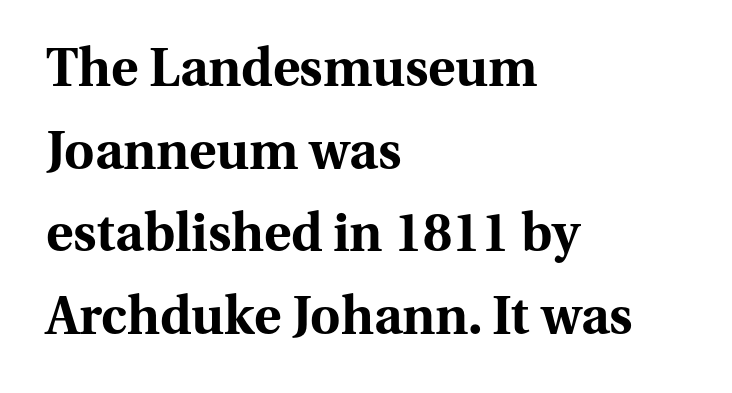
The image shows 52 px bold serif type, upright; set left-aligned, normal line spacing (1.59x), normal letter spacing, not underlined; medium stroke contrast and a medium x-height.
